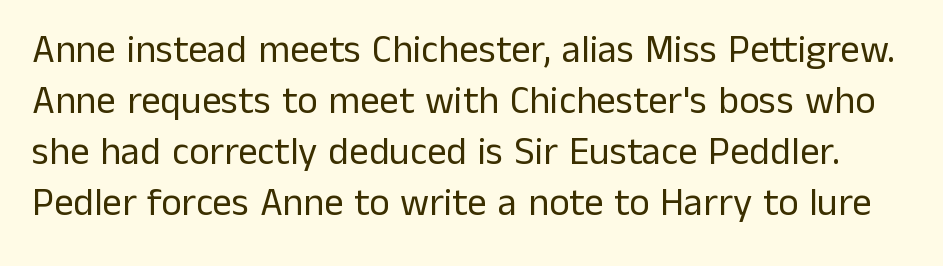
Vertical strokes here are truly vertical. Look at the bottom of the vertical strokes: they stop flat, with no serifs. A quiet, ordinary-to-light weight characterises the typeface. A typesetter would call this proportional, since set widths differ per character. Check the space under the baseline: it is left empty.
